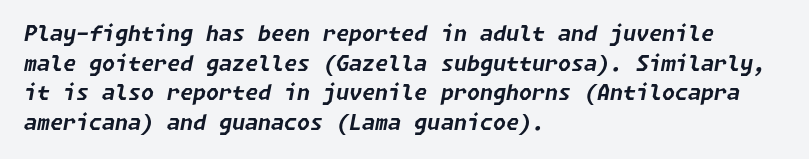
The image shows 21 px bold type, italic (leaning right); set left-aligned, normal line spacing (1.41x), normal letter spacing, not underlined.
